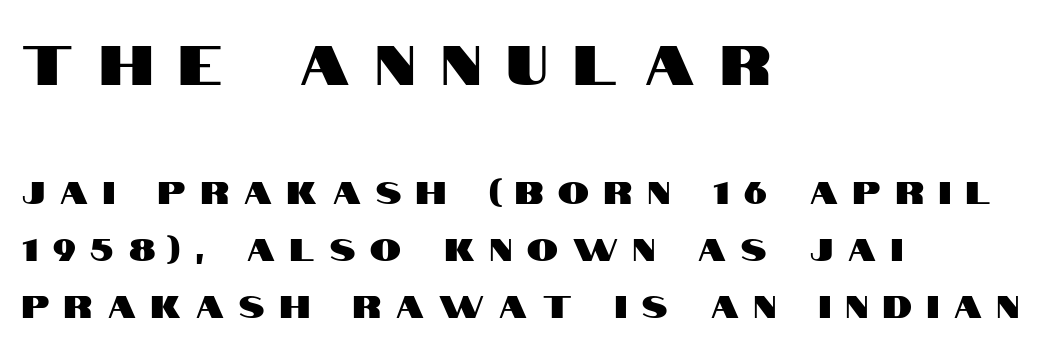
Regarding serifs, this sample does without them. A typesetter would call this proportional, since set widths differ per character. The initial chunk of copy outweighs the following chunk in type size. The lettering stays uniformly vertical, giving the passage a roman look.
